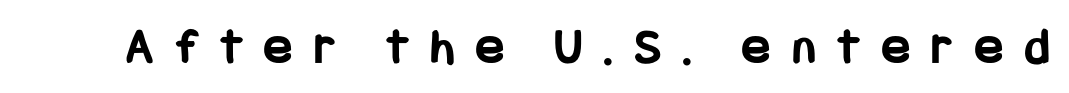
The space beneath each line is pristine and unruled. You can tell from the bare stems that sans-serif type was used. Notice how thick the strokes are: this is what a full bold looks like. Notice how the stems are strictly vertical — no italics here. The tracking jumps out immediately: characters are airy and widely separated.
